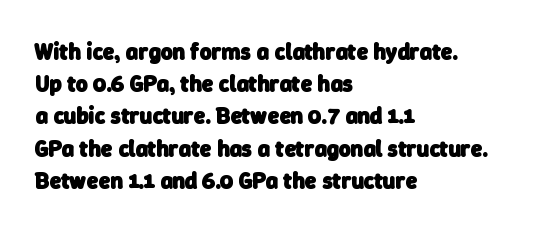
The image shows 23 px bold type; set left-aligned, normal line spacing (1.4x), normal letter spacing, not underlined.
